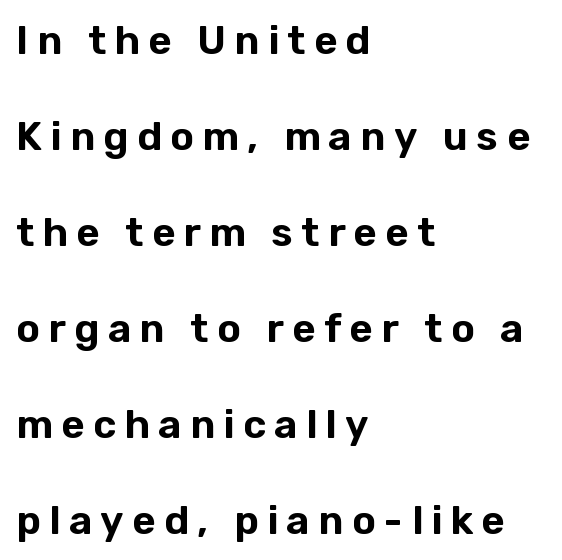
Descenders hang freely into open space. Think of a printed novel: that variable character pitch is what you see here. Visually the block forms a straight wall on the left and a jagged coastline on the right. The letterforms stand isolated, each surrounded by extra space. The line-height multiplier appears high, well above default.
